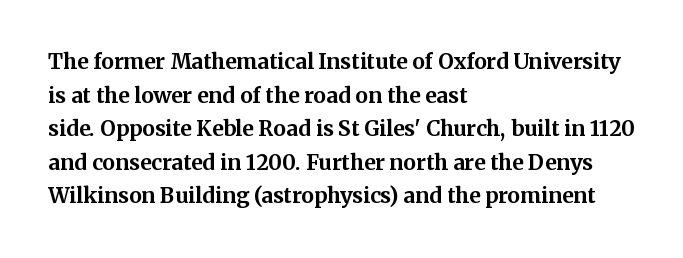
{"italic": "no", "bold": "yes", "underline": "no", "align": "left", "line_spacing": "normal", "line_spacing_ratio": 1.6, "letter_spacing": "normal", "letter_spacing_em": 0.0, "glyph_px": 21}
